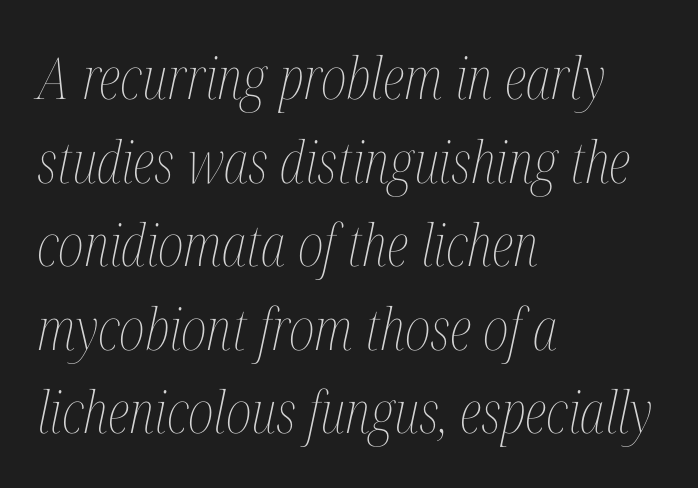
Q: Is the text bold? A: No.
Q: Is the text italic (slanted)? A: Yes, it leans right by about 12 degrees.
Q: Is the text underlined? A: No.
Q: How is the paragraph aligned? A: Left-aligned.
Q: Is the spacing between letters normal or unusually wide? A: Normal.
Q: Is the spacing between lines tight, normal or loose? A: Normal.
Q: Width (condensed, normal, or wide)? A: Condensed.
Q: Stroke contrast? A: Medium.
Q: x-height? A: Medium.
Q: Monospaced? A: No.
